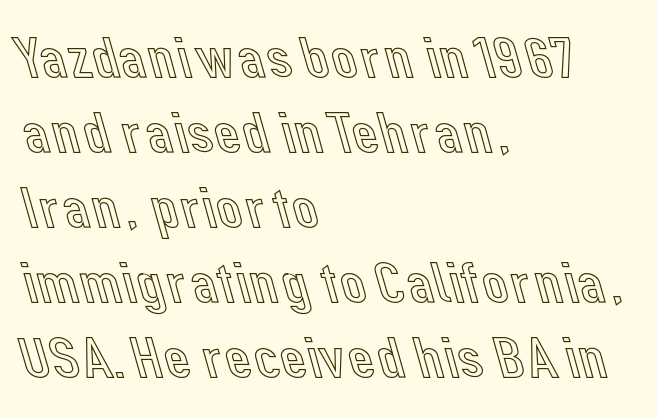
{"width": "normal", "x_height": "medium", "monospaced": "no", "underline": "no", "align": "left", "line_spacing": "normal", "line_spacing_ratio": 1.27, "letter_spacing": "normal", "letter_spacing_em": 0.0, "glyph_px": 59}
